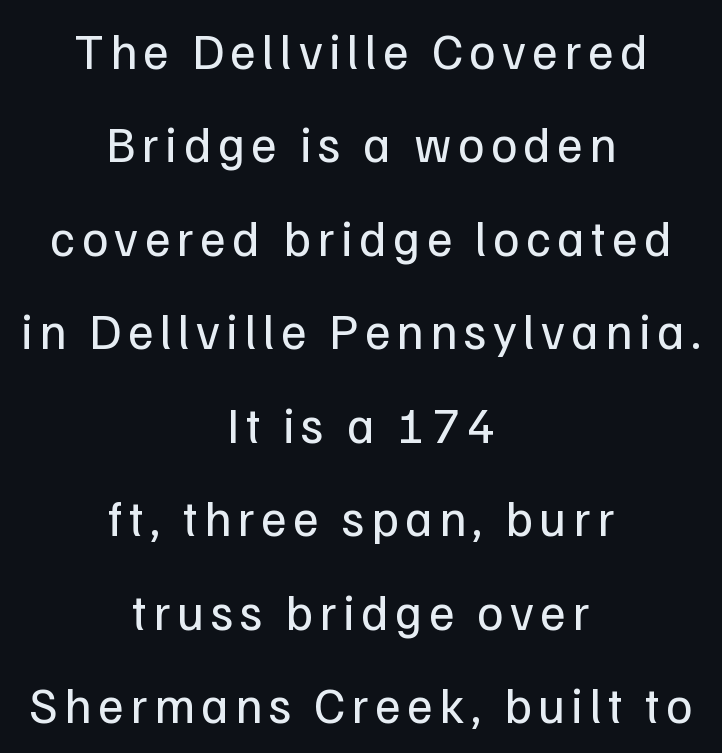
The image shows 50 px regular-weight sans-serif type, upright; set centered, line spacing 1.87x, not underlined; low stroke contrast and a medium x-height.
